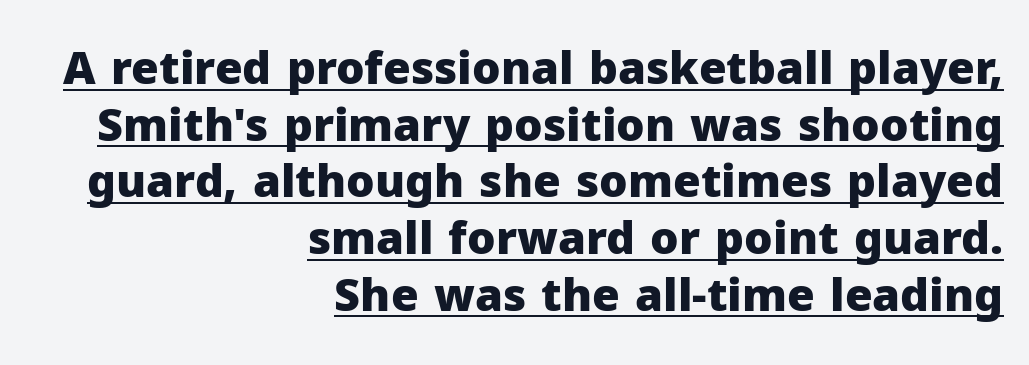
Q: Is the text bold? A: Yes.
Q: Is the text italic (slanted)? A: No, it is upright.
Q: Is the typeface a serif or a sans-serif typeface? A: Sans-serif.
Q: Is the text underlined? A: Yes.
Q: How is the paragraph aligned? A: Right-aligned.
Q: Is the spacing between letters normal or unusually wide? A: Normal.
Q: Is the spacing between lines tight, normal or loose? A: Normal.
Q: Width (condensed, normal, or wide)? A: Normal.
Q: Stroke contrast? A: Low.
Q: x-height? A: Medium.
Q: Monospaced? A: No.
